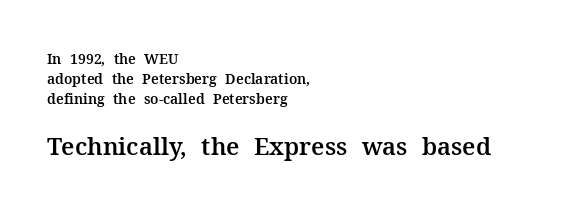
The image shows 24 px text type, upright; set left-aligned, normal line spacing (1.44x), normal letter spacing, not underlined; the second (bottom) block is 1.71x larger.
